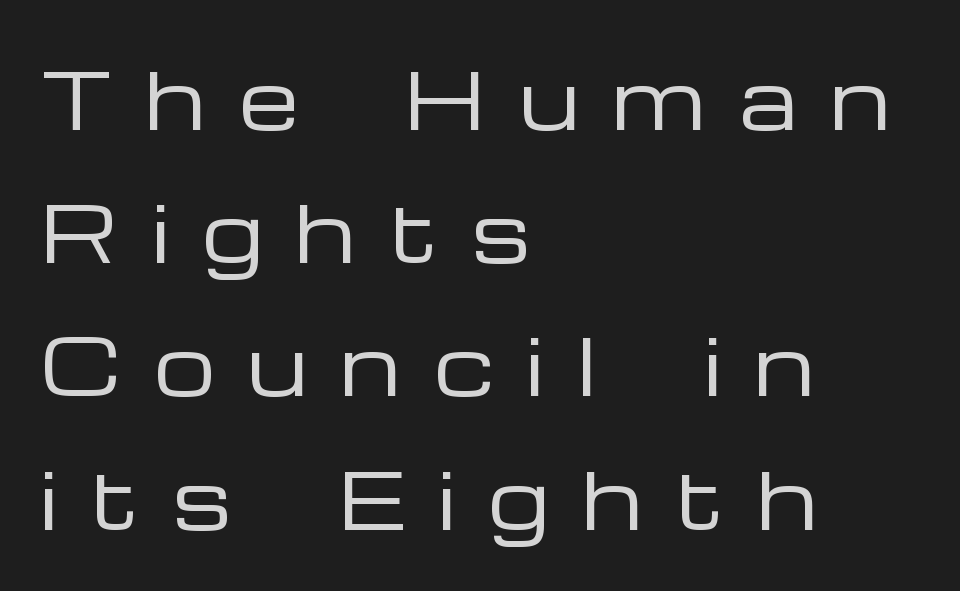
The image shows 77 px regular-weight, wide sans-serif type, upright; set left-aligned, line spacing 1.73x, unusually wide letter spacing (+0.43 em), not underlined; low stroke contrast and a medium x-height.
